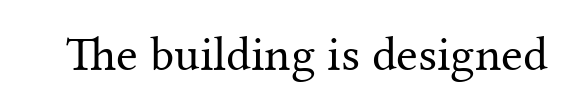
Looks like regular typesetting: each glyph gets only the width it needs. The face used here is rendered with its standard letterfit. Classification — serif. This is roman type, the default non-slanted kind. Is the stroke heavy? The answer is a plain regular-or-lighter. Only glyphs here, with clear space below each row.
